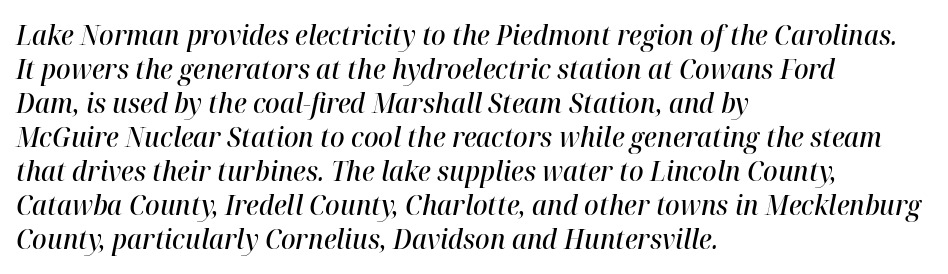
Q: Is the text bold? A: Semi-bold.
Q: Is the text italic (slanted)? A: Yes, it leans right by about 12 degrees.
Q: Is the text underlined? A: No.
Q: How is the paragraph aligned? A: Left-aligned.
Q: Is the spacing between letters normal or unusually wide? A: Normal.
Q: Is the spacing between lines tight, normal or loose? A: Normal.
